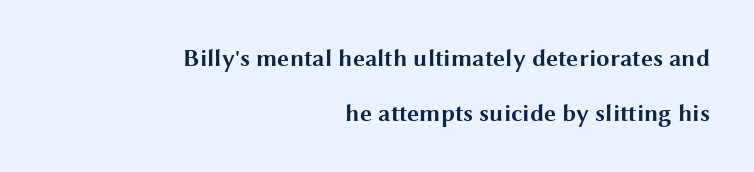
{"italic": "no", "bold": "yes", "underline": "no", "align": "right", "line_spacing": "loose", "line_spacing_ratio": 2.3, "letter_spacing": "normal", "letter_spacing_em": 0.0, "glyph_px": 24}
